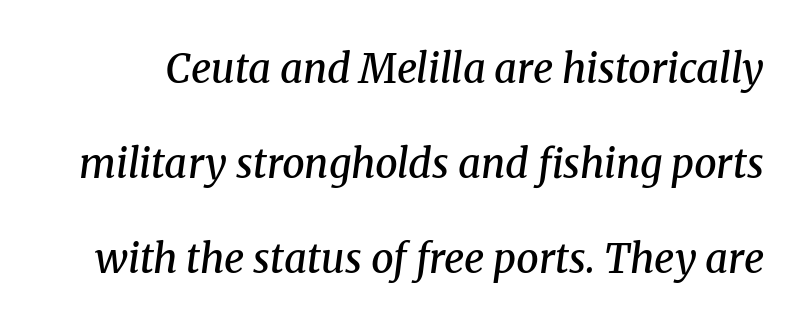
{"serif": "yes", "italic": "yes", "lean": "right", "slant_degrees": 8, "bold": "semi", "weight": "semibold", "width": "normal", "stroke_contrast": "medium", "x_height": "medium", "monospaced": "no", "underline": "no", "line_spacing": "loose", "line_spacing_ratio": 2.37, "letter_spacing": "normal", "letter_spacing_em": 0.0, "glyph_px": 40}
